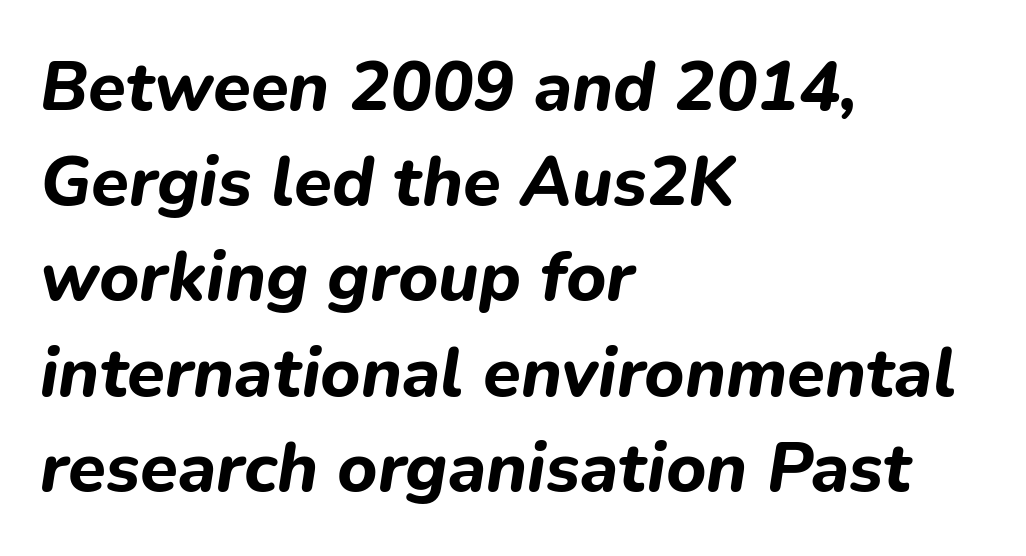
{"italic": "yes", "lean": "right", "slant_degrees": 9, "bold": "yes", "weight": "bold", "width": "normal", "stroke_contrast": "low", "x_height": "medium", "monospaced": "no", "underline": "no", "align": "left", "line_spacing": "normal", "line_spacing_ratio": 1.38, "letter_spacing": "normal", "letter_spacing_em": 0.0, "glyph_px": 69}
